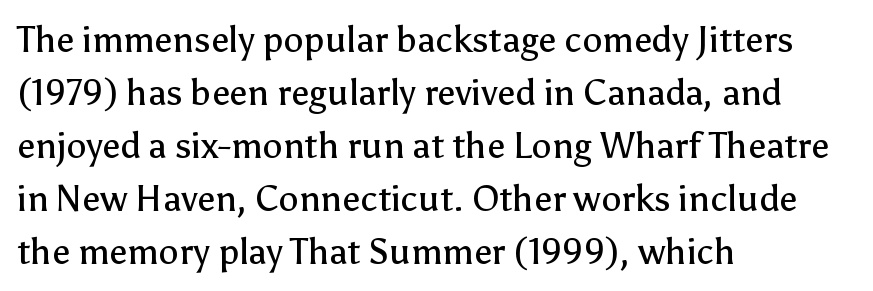
{"serif": "no", "italic": "no", "bold": "no", "weight": "regular", "width": "normal", "stroke_contrast": "low", "x_height": "medium", "monospaced": "no", "underline": "no", "align": "left", "line_spacing": "normal", "line_spacing_ratio": 1.47, "letter_spacing": "normal", "letter_spacing_em": 0.0, "glyph_px": 36}
